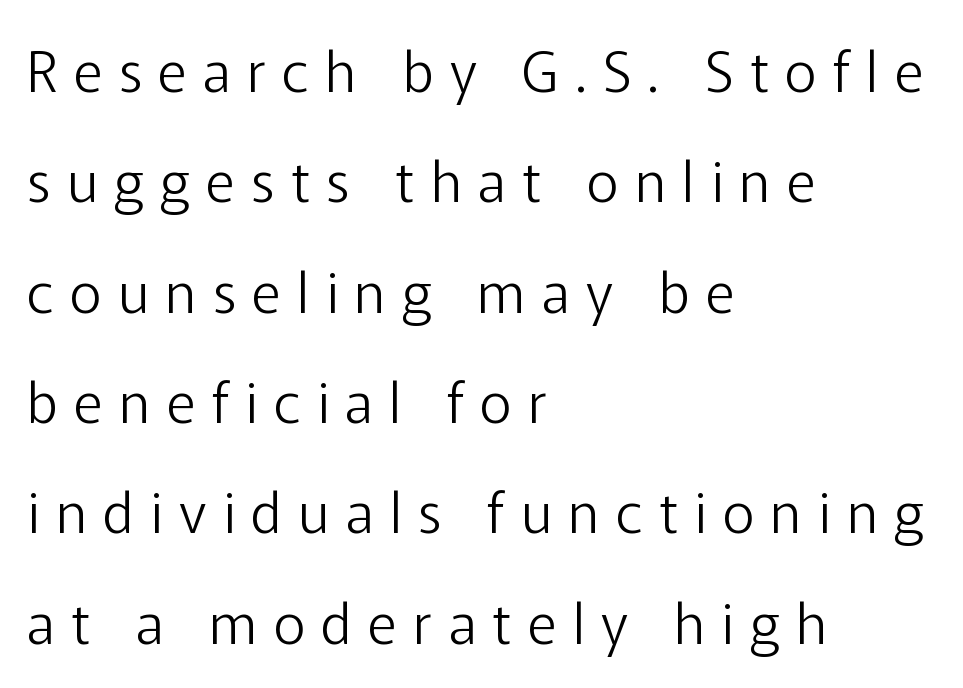
The image shows 56 px light sans-serif type, upright; set left-aligned, loose line spacing (1.97x), unusually wide letter spacing (+0.29 em), not underlined; low stroke contrast and a medium x-height.
